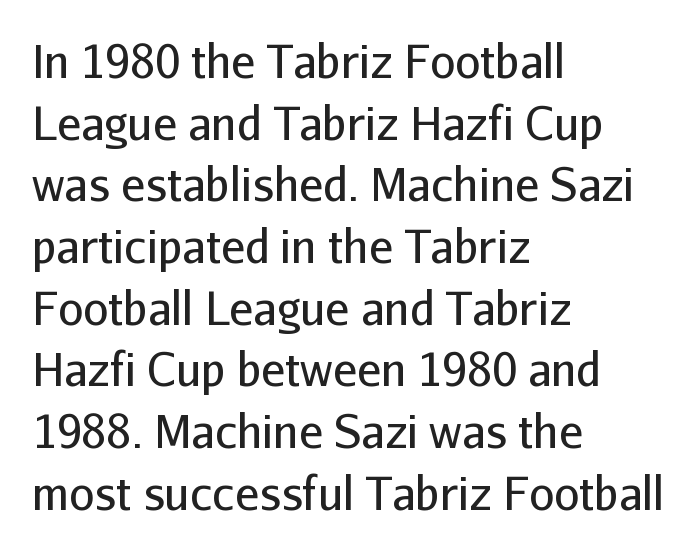
The image shows 45 px regular-weight sans-serif type, upright; set left-aligned, normal line spacing (1.37x), normal letter spacing, not underlined; low stroke contrast and a medium x-height.
